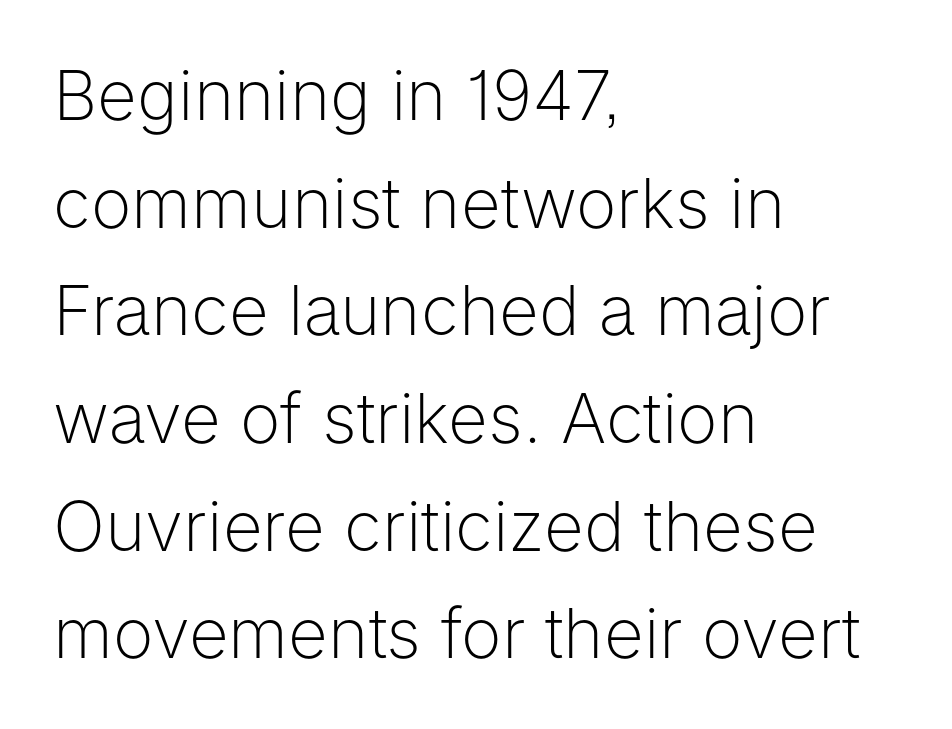
The image shows 69 px light sans-serif type, upright; set left-aligned, normal line spacing (1.56x), normal letter spacing, not underlined; low stroke contrast and a medium x-height.
